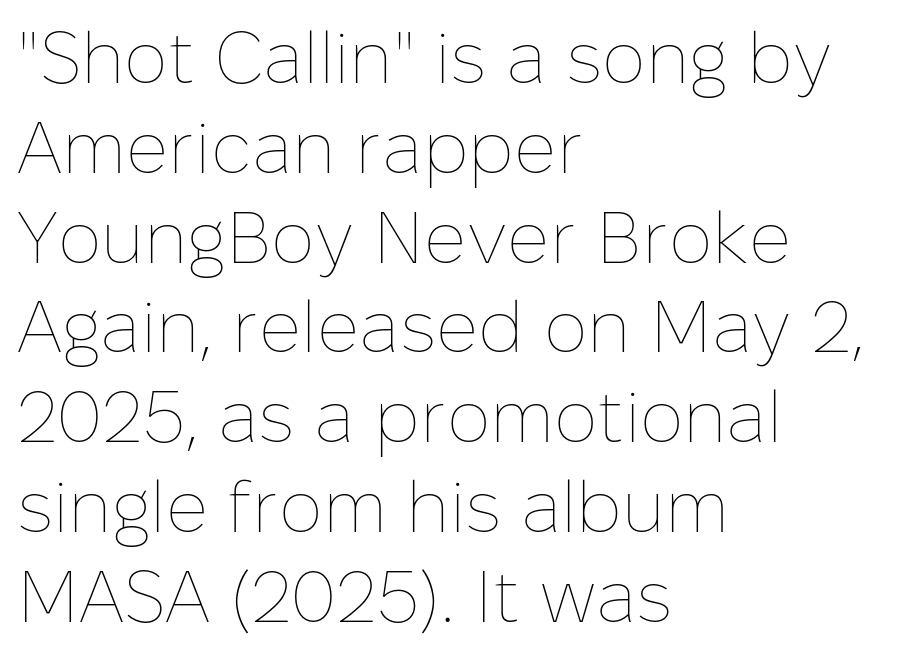
Q: Is the text bold? A: No.
Q: Is the text italic (slanted)? A: No, it is upright.
Q: Is the text underlined? A: No.
Q: How is the paragraph aligned? A: Left-aligned.
Q: Is the spacing between letters normal or unusually wide? A: Normal.
Q: Width (condensed, normal, or wide)? A: Normal.
Q: Stroke contrast? A: Low.
Q: x-height? A: Medium.
Q: Monospaced? A: No.
